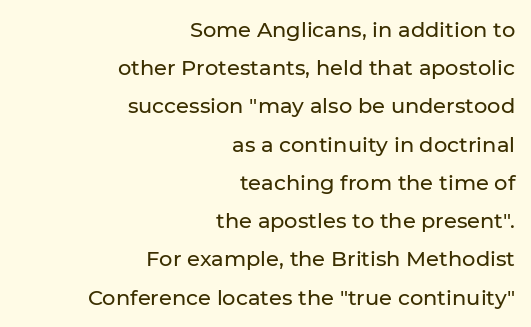
A typesetter would mark this as roman, not italic. Descenders hang freely into open space. Typeset ragged left — the right edge is the straight one. The gaps between neighbouring characters are ordinary and unremarkable.
